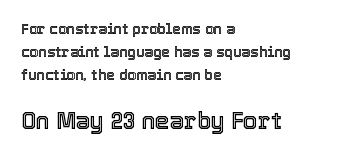
The gaps between neighbouring characters are ordinary and unremarkable. This sample keeps an unexceptional amount of space between lines. Note: smaller setting up top, larger setting below. A typesetter would mark this as roman, not italic. Has an underline been added? It has not. Horizontally, the lines are justified to the leading edge only.
